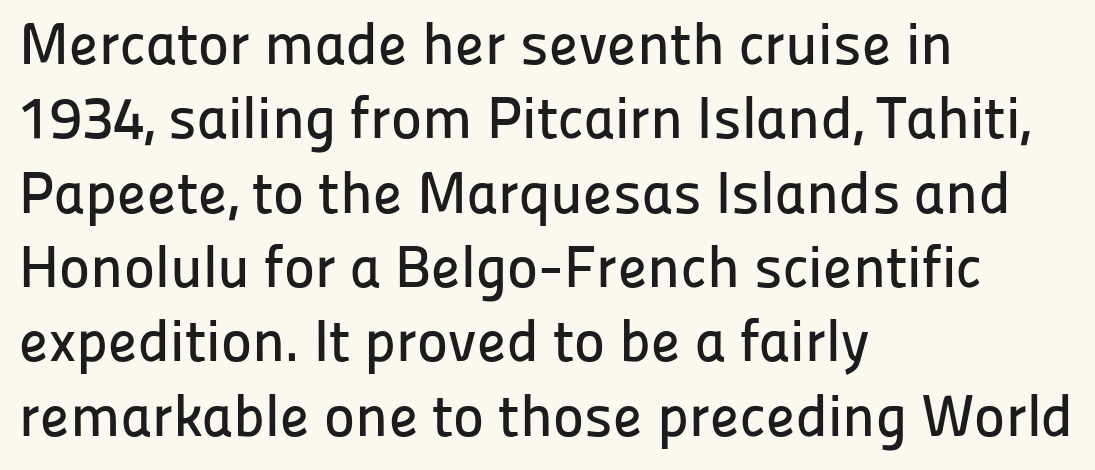
{"serif": "no", "italic": "no", "width": "normal", "stroke_contrast": "low", "x_height": "medium", "monospaced": "no", "underline": "no", "align": "left", "line_spacing": "normal", "line_spacing_ratio": 1.26, "letter_spacing": "normal", "letter_spacing_em": 0.0, "glyph_px": 59}
